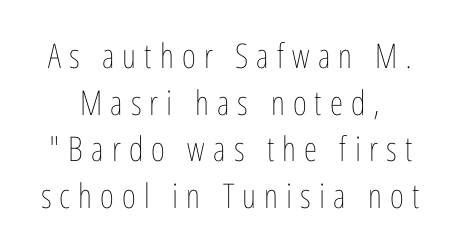
{"italic": "no", "bold": "no", "weight": "thin", "width": "condensed", "stroke_contrast": "low", "x_height": "medium", "monospaced": "no", "underline": "no", "line_spacing": "normal", "line_spacing_ratio": 1.37, "letter_spacing": "wide", "letter_spacing_em": 0.24, "glyph_px": 34}
